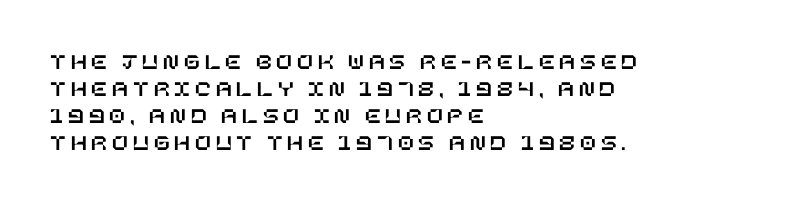
Q: Is the text italic (slanted)? A: No, it is upright.
Q: Is the text underlined? A: No.
Q: How is the paragraph aligned? A: Left-aligned.
Q: Is the spacing between letters normal or unusually wide? A: Unusually wide.
